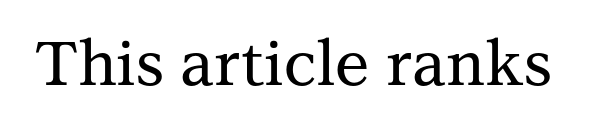
The image shows 62 px serif type, upright; set normal letter spacing, not underlined; medium stroke contrast and a medium x-height.
